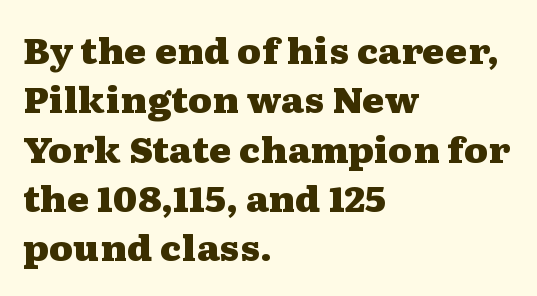
{"serif": "yes", "italic": "no", "bold": "yes", "weight": "heavy", "width": "wide", "stroke_contrast": "medium", "x_height": "medium", "monospaced": "no", "underline": "no", "align": "left", "line_spacing": "normal", "line_spacing_ratio": 1.45, "letter_spacing": "normal", "letter_spacing_em": 0.0, "glyph_px": 34}
